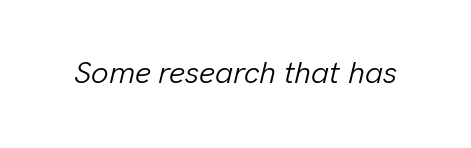
The image shows 31 px light type, italic (leaning right); set normal letter spacing, not underlined; low stroke contrast and a medium x-height.
